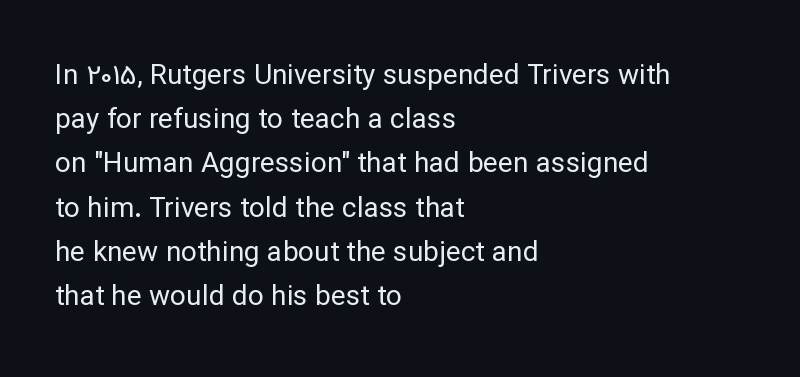
{"serif": "no", "italic": "no", "bold": "no", "weight": "regular", "width": "normal", "stroke_contrast": "low", "x_height": "medium", "monospaced": "no", "underline": "no", "align": "left", "line_spacing": "normal", "line_spacing_ratio": 1.58, "letter_spacing": "normal", "letter_spacing_em": 0.0, "glyph_px": 28}
